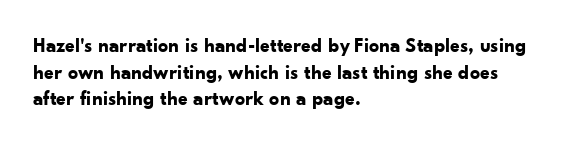
Q: Is the text bold? A: Yes.
Q: Is the text italic (slanted)? A: No, it is upright.
Q: Is the text underlined? A: No.
Q: How is the paragraph aligned? A: Left-aligned.
Q: Is the spacing between letters normal or unusually wide? A: Normal.
Q: Is the spacing between lines tight, normal or loose? A: Normal.
